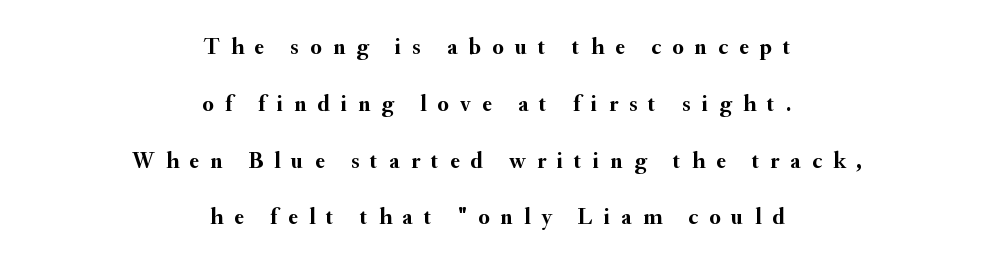
The image shows 23 px bold type, upright; set centered, loose line spacing (2.47x), unusually wide letter spacing (+0.48 em), not underlined.
